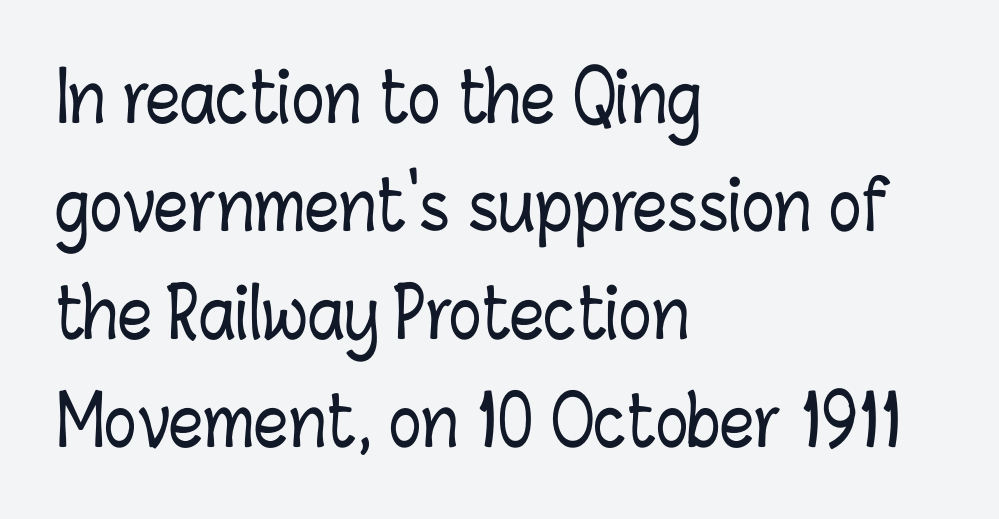
Each new line begins a customary step beneath the previous one. Horizontally, the lines are justified to the leading edge only. Underlining? Definitely not there. The axis of the letterforms is exactly vertical. A typesetter would call this proportional, since set widths differ per character. What stands out about the letter spacing? Nothing — it is the standard amount.
